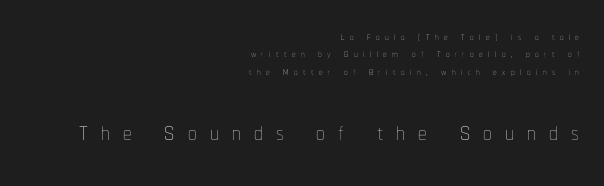
Q: Is the text bold? A: No.
Q: Is the text italic (slanted)? A: No, it is upright.
Q: Is the text underlined? A: No.
Q: How is the paragraph aligned? A: Right-aligned.
Q: Is the spacing between letters normal or unusually wide? A: Unusually wide.
Q: Is the spacing between lines tight, normal or loose? A: Normal.
Q: Which block of text is set in a larger size, the first (top) or the second (bottom)? A: The second (bottom) one.
Q: Width (condensed, normal, or wide)? A: Condensed.
Q: Stroke contrast? A: Low.
Q: x-height? A: Medium.
Q: Monospaced? A: No.
